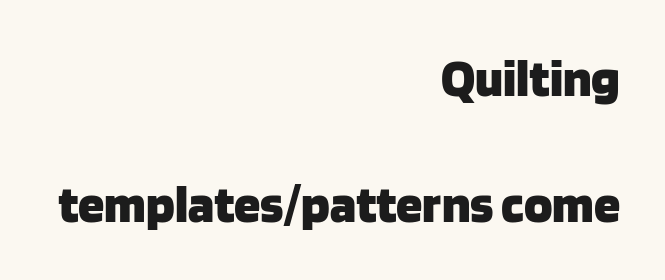
{"serif": "no", "italic": "no", "bold": "yes", "weight": "heavy", "width": "normal", "stroke_contrast": "low", "x_height": "large", "monospaced": "no", "underline": "no", "align": "right", "line_spacing": "loose", "line_spacing_ratio": 2.37, "letter_spacing": "normal", "letter_spacing_em": 0.0, "glyph_px": 53}
